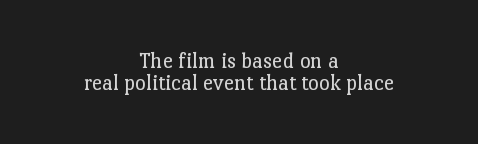
Q: Is the text bold? A: No.
Q: Is the text italic (slanted)? A: No, it is upright.
Q: Is the text underlined? A: No.
Q: How is the paragraph aligned? A: Centered.
Q: Is the spacing between letters normal or unusually wide? A: Normal.
Q: Is the spacing between lines tight, normal or loose? A: Tight.
